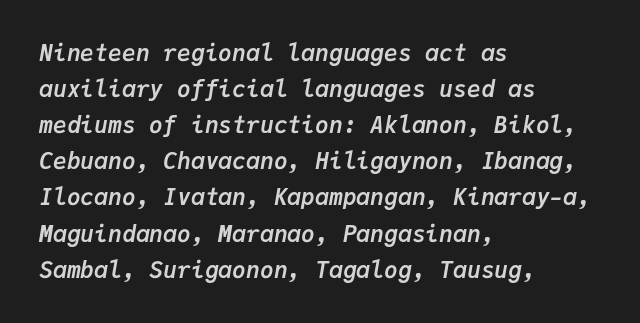
{"italic": "yes", "lean": "right", "slant_degrees": 9, "bold": "yes", "underline": "no", "align": "left", "line_spacing": "normal", "line_spacing_ratio": 1.57, "letter_spacing": "normal", "letter_spacing_em": 0.0, "glyph_px": 23}
